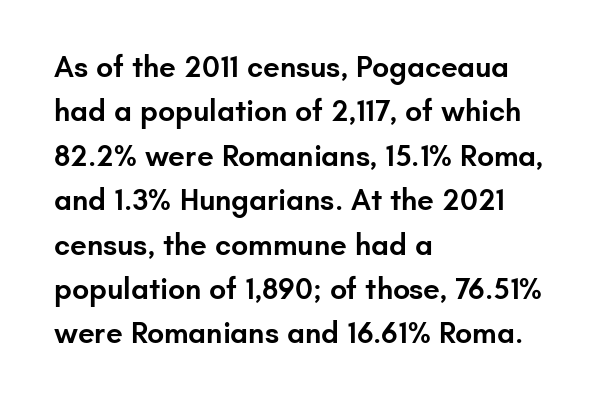
{"serif": "no", "italic": "no", "bold": "semi", "weight": "semibold", "width": "normal", "stroke_contrast": "low", "x_height": "small", "monospaced": "no", "underline": "no", "align": "left", "line_spacing": "normal", "line_spacing_ratio": 1.48, "letter_spacing": "normal", "letter_spacing_em": 0.0, "glyph_px": 30}
